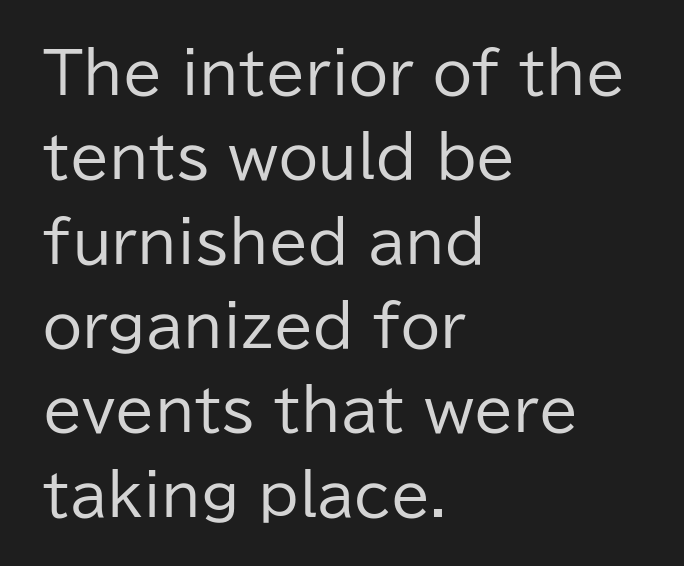
The face used here is rendered with its standard letterfit. Unmarked baselines from the first word to the last. You can tell it's not italic because the verticals are truly vertical. The font family rendered here belongs to the sans-serif group.
